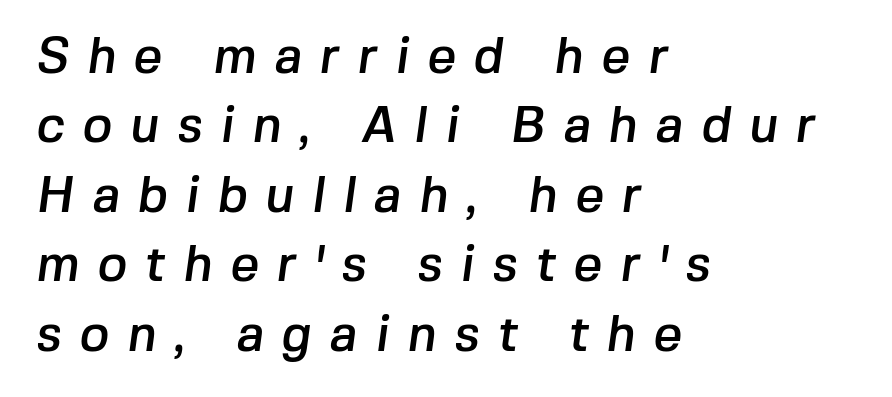
Look at the tracking — it's clearly loosened, letters drifting apart. Every row of glyphs begins at an identical x-position on the left. Is there much room between lines? A standard amount, neither cramped nor airy. Do the characters align in a grid? No, the font is proportional.
